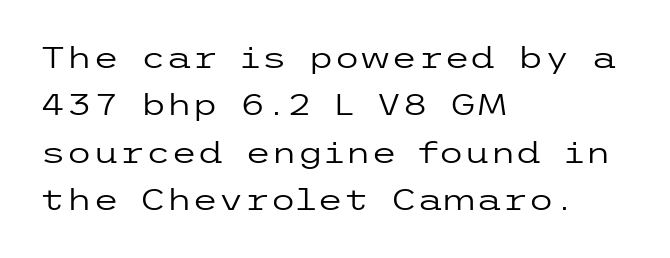
Q: Is the text bold? A: No.
Q: Is the text italic (slanted)? A: No, it is upright.
Q: Is the typeface a serif or a sans-serif typeface? A: Sans-serif.
Q: Is the text underlined? A: No.
Q: How is the paragraph aligned? A: Left-aligned.
Q: Is the spacing between letters normal or unusually wide? A: Normal.
Q: Is the spacing between lines tight, normal or loose? A: Normal.
Q: Width (condensed, normal, or wide)? A: Wide.
Q: Stroke contrast? A: Low.
Q: x-height? A: Medium.
